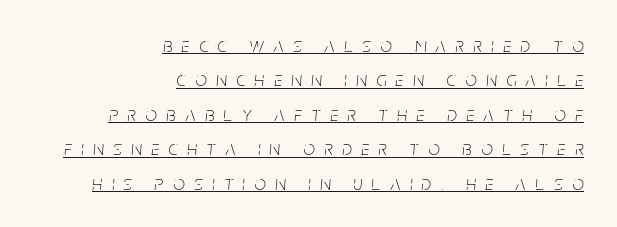
Q: Is the text bold? A: No.
Q: Is the text italic (slanted)? A: Yes, it leans right by about 5 degrees.
Q: Is the text underlined? A: Yes.
Q: How is the paragraph aligned? A: Right-aligned.
Q: Is the spacing between letters normal or unusually wide? A: Unusually wide.
